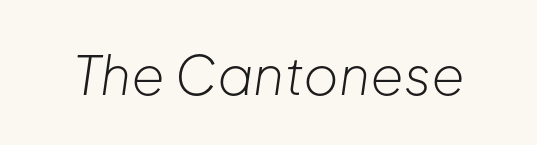
{"italic": "yes", "lean": "right", "slant_degrees": 8, "bold": "no", "weight": "light", "width": "normal", "stroke_contrast": "low", "x_height": "medium", "monospaced": "no", "underline": "no", "letter_spacing": "normal", "letter_spacing_em": 0.0, "glyph_px": 54}
